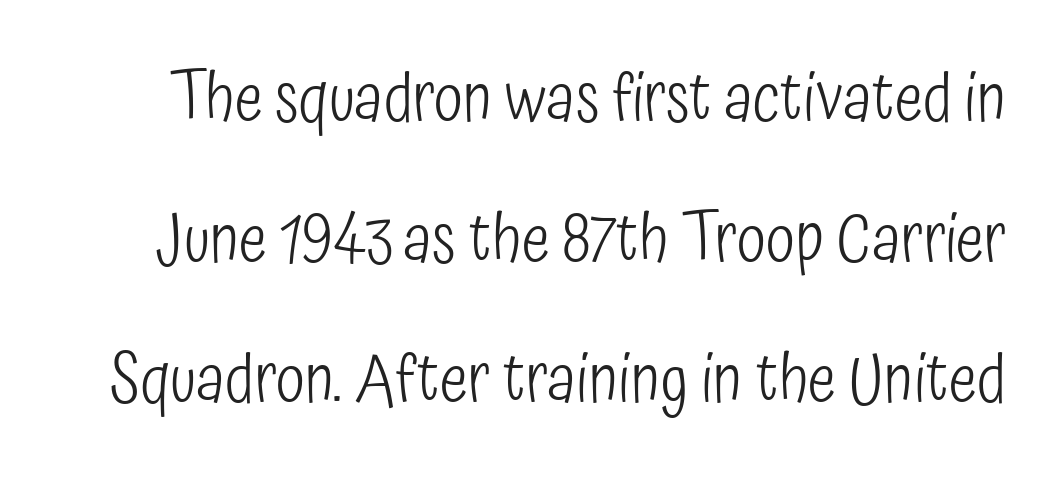
Q: Is the text bold? A: No.
Q: Is the text italic (slanted)? A: No, it is upright.
Q: Is the typeface a serif or a sans-serif typeface? A: Sans-serif.
Q: Is the text underlined? A: No.
Q: Is the spacing between letters normal or unusually wide? A: Normal.
Q: Is the spacing between lines tight, normal or loose? A: Loose.
Q: Width (condensed, normal, or wide)? A: Condensed.
Q: Stroke contrast? A: Low.
Q: x-height? A: Medium.
Q: Monospaced? A: No.
